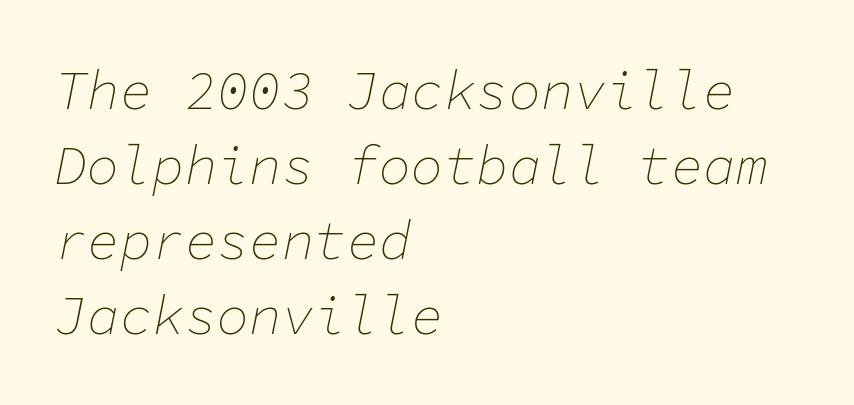
{"italic": "yes", "lean": "right", "slant_degrees": 11, "bold": "no", "weight": "thin", "width": "normal", "stroke_contrast": "low", "x_height": "medium", "monospaced": "yes", "underline": "no", "align": "left", "line_spacing": "normal", "line_spacing_ratio": 1.39, "letter_spacing": "normal", "letter_spacing_em": 0.0, "glyph_px": 54}
